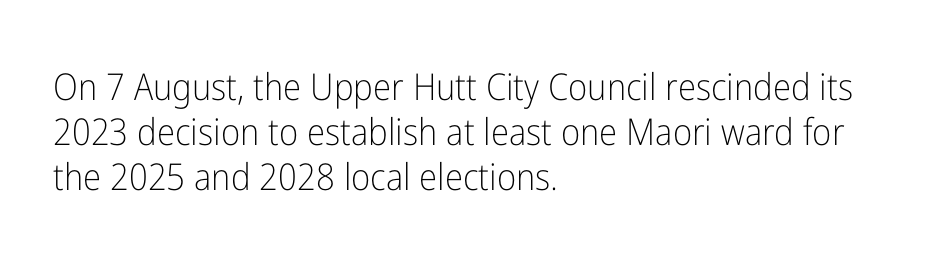
{"serif": "no", "italic": "no", "bold": "no", "weight": "light", "width": "condensed", "stroke_contrast": "low", "x_height": "medium", "monospaced": "no", "underline": "no", "align": "left", "line_spacing_ratio": 1.22, "letter_spacing": "normal", "letter_spacing_em": 0.0, "glyph_px": 37}
